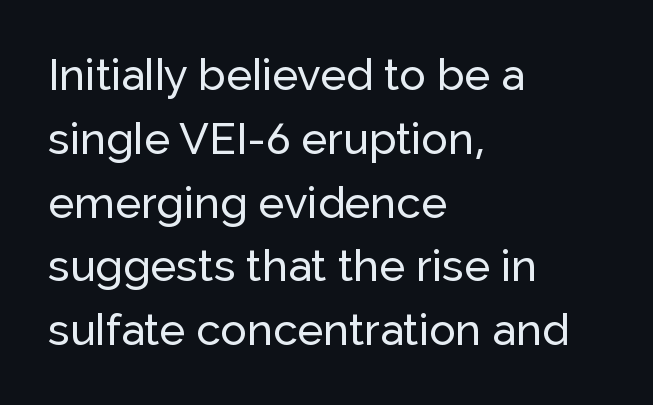
Q: Is the text italic (slanted)? A: No, it is upright.
Q: Is the typeface a serif or a sans-serif typeface? A: Sans-serif.
Q: Is the text underlined? A: No.
Q: How is the paragraph aligned? A: Left-aligned.
Q: Is the spacing between letters normal or unusually wide? A: Normal.
Q: Is the spacing between lines tight, normal or loose? A: Normal.
Q: Width (condensed, normal, or wide)? A: Normal.
Q: Stroke contrast? A: Low.
Q: x-height? A: Medium.
Q: Monospaced? A: No.
